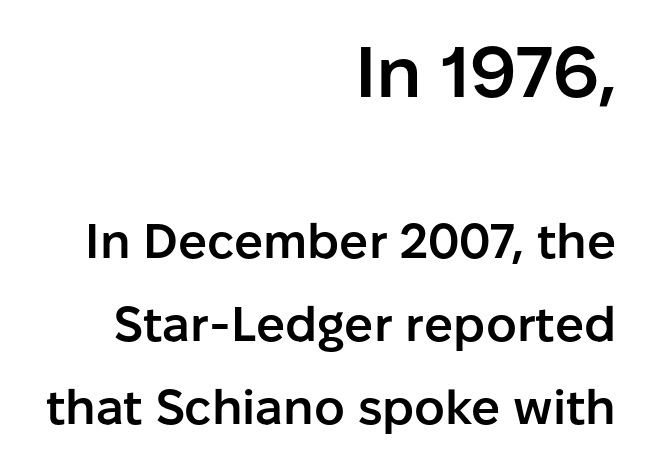
Q: Is the text bold? A: Semi-bold.
Q: Is the text italic (slanted)? A: No, it is upright.
Q: Is the typeface a serif or a sans-serif typeface? A: Sans-serif.
Q: Is the text underlined? A: No.
Q: How is the paragraph aligned? A: Right-aligned.
Q: Is the spacing between letters normal or unusually wide? A: Normal.
Q: Which block of text is set in a larger size, the first (top) or the second (bottom)? A: The first (top) one.
Q: Width (condensed, normal, or wide)? A: Normal.
Q: Stroke contrast? A: Low.
Q: x-height? A: Medium.
Q: Monospaced? A: No.
